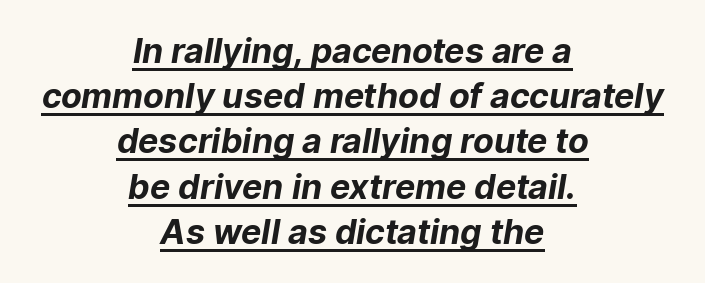
These lines keep a tight, regular rhythm from letter to letter. Like a heading marked for emphasis, these lines bear an underscore. This sample has the flowing, uneven cadence of proportional lettering. In terms of letterform style, serifs are entirely absent.
